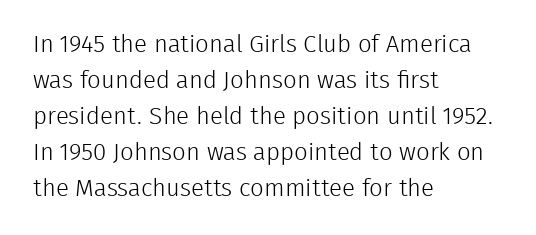
{"italic": "no", "bold": "no", "underline": "no", "align": "left", "line_spacing": "normal", "line_spacing_ratio": 1.5, "letter_spacing": "normal", "letter_spacing_em": 0.0, "glyph_px": 24}
